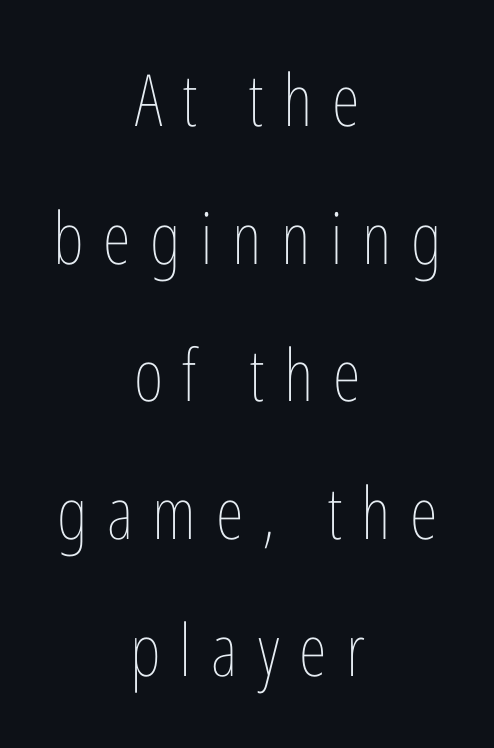
The gap between lines stays unmarked. You can tell it's not italic because the verticals are truly vertical. The characters are drawn with everyday or finer stroke widths. You could not count columns in this text — the font is proportionally spaced.
